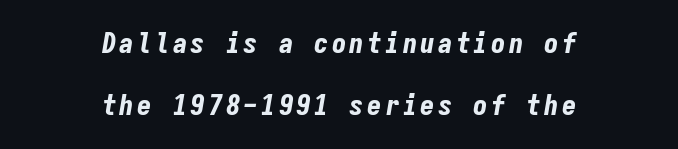
The image shows 29 px bold, condensed type, italic (leaning right), monospaced; set centered, loose line spacing (2.13x), not underlined; low stroke contrast and a medium x-height.
